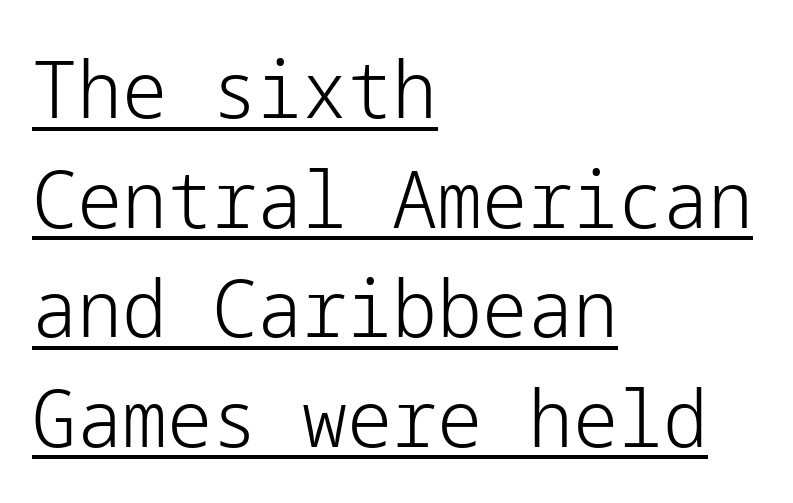
Default kerning and tracking; the words read as compact shapes. Underlining? Definitely there. Check where the strokes stop: nothing finishes them off — pure sans. Honestly, the row spacing looks completely unremarkable. Posture: vertical. This reads as an unemphasized weight, regular at the heaviest.
